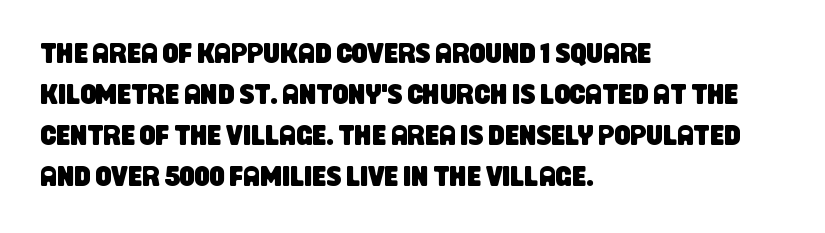
Q: Is the typeface a serif or a sans-serif typeface? A: Sans-serif.
Q: Is the text underlined? A: No.
Q: How is the paragraph aligned? A: Left-aligned.
Q: Is the spacing between letters normal or unusually wide? A: Normal.
Q: Is the spacing between lines tight, normal or loose? A: Normal.
Q: Width (condensed, normal, or wide)? A: Condensed.
Q: Stroke contrast? A: Low.
Q: x-height? A: Large.
Q: Monospaced? A: No.
